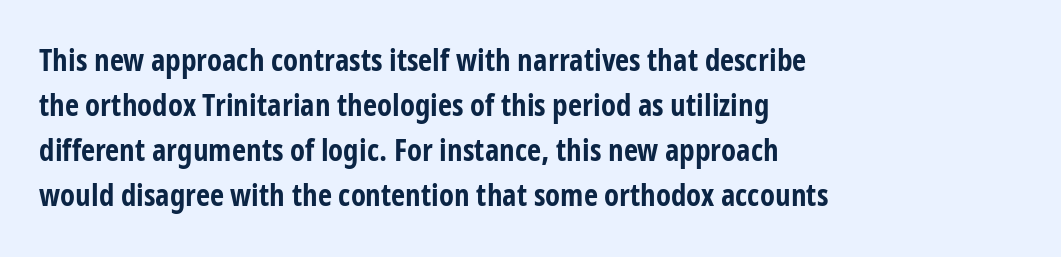
{"serif": "no", "italic": "no", "bold": "yes", "weight": "bold", "width": "condensed", "stroke_contrast": "low", "x_height": "medium", "monospaced": "no", "underline": "no", "align": "left", "line_spacing": "normal", "line_spacing_ratio": 1.45, "letter_spacing": "normal", "letter_spacing_em": 0.0, "glyph_px": 31}
